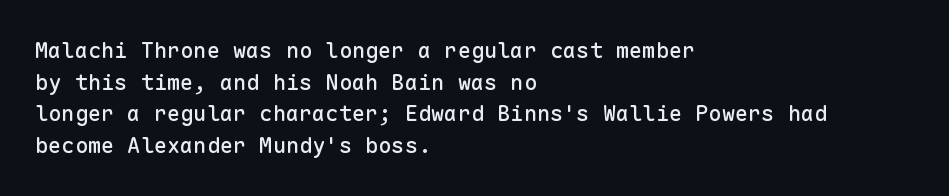
{"italic": "no", "underline": "no", "align": "left", "line_spacing": "normal", "line_spacing_ratio": 1.44, "letter_spacing": "normal", "letter_spacing_em": 0.0, "glyph_px": 22}
